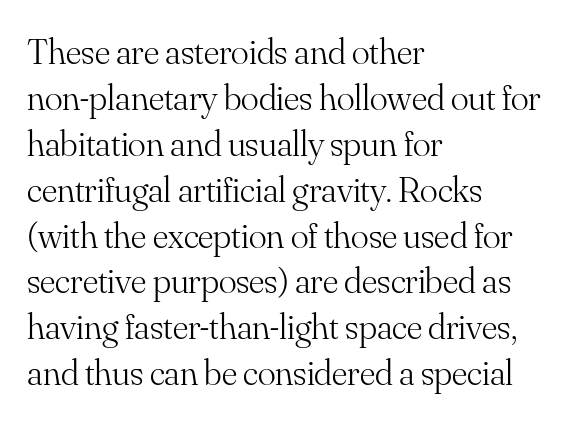
Summary of weight: not heavy and not bold. Style check: upright. The face used here is proportionally spaced, like ordinary book or web type. The lines are quadded left. Standard letterfit; no display-style spreading of the glyphs. Check the space under the baseline: it is left empty.
